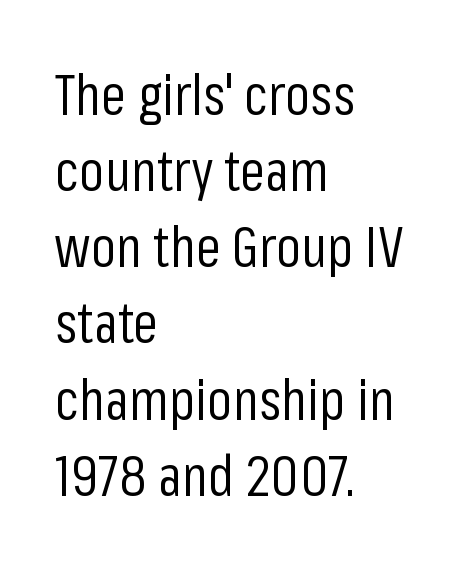
Q: Is the text bold? A: No.
Q: Is the text italic (slanted)? A: No, it is upright.
Q: Is the typeface a serif or a sans-serif typeface? A: Sans-serif.
Q: Is the text underlined? A: No.
Q: How is the paragraph aligned? A: Left-aligned.
Q: Is the spacing between letters normal or unusually wide? A: Normal.
Q: Is the spacing between lines tight, normal or loose? A: Normal.
Q: Width (condensed, normal, or wide)? A: Condensed.
Q: Stroke contrast? A: Low.
Q: x-height? A: Medium.
Q: Monospaced? A: No.
